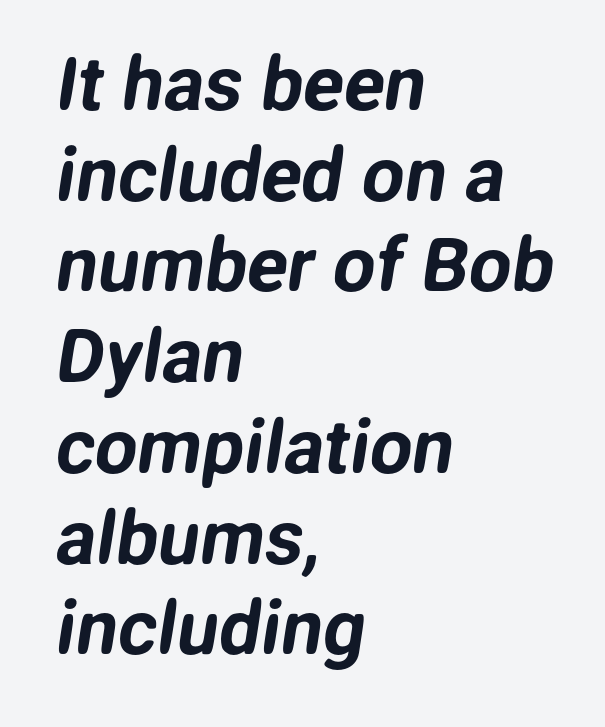
Descenders hang freely into open space. This sample uses plain, unmodified letter spacing. Teacher's note: observe the even left margin — that is flush-left alignment. Do the characters align in a grid? No, the font is proportional. You can tell from the bare stems that sans-serif type was used.
